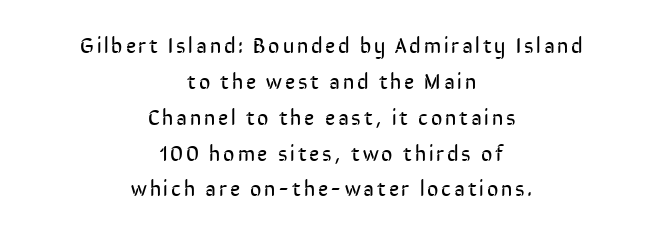
{"italic": "no", "bold": "no", "underline": "no", "align": "center", "line_spacing": "normal", "line_spacing_ratio": 1.63, "glyph_px": 22}
